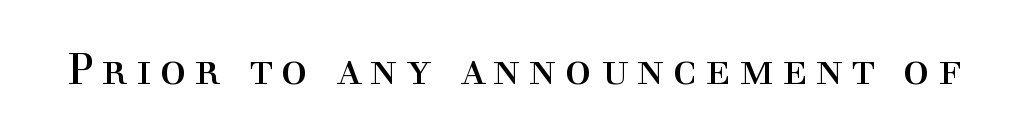
The image shows 44 px regular-weight serif type, upright; set not underlined; a medium x-height.
